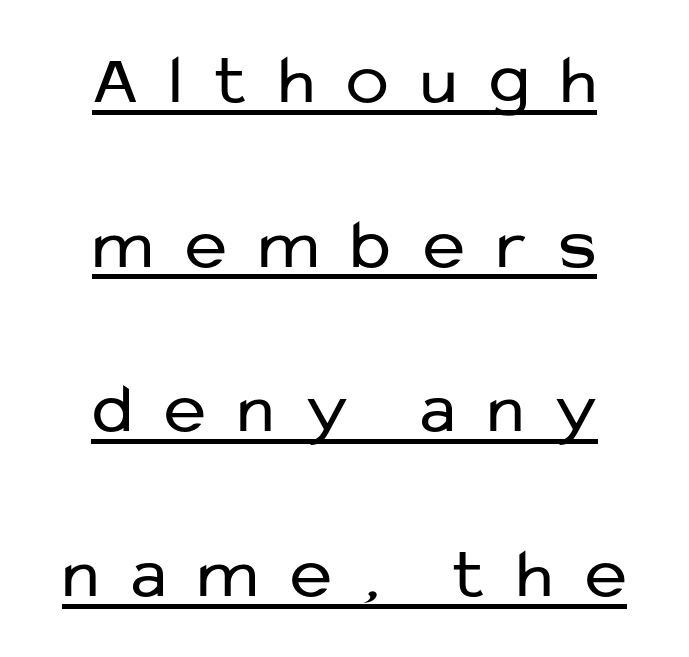
{"serif": "no", "italic": "no", "bold": "no", "weight": "regular", "width": "normal", "stroke_contrast": "low", "x_height": "medium", "monospaced": "no", "underline": "yes", "align": "center", "line_spacing": "loose", "line_spacing_ratio": 2.32, "letter_spacing": "wide", "letter_spacing_em": 0.46, "glyph_px": 71}
